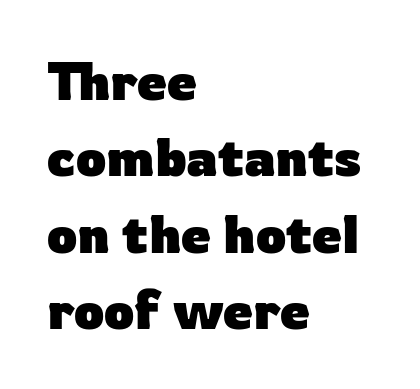
The image shows 53 px heavy sans-serif type, upright; set left-aligned, normal line spacing (1.44x), normal letter spacing, not underlined; low stroke contrast and a medium x-height.
